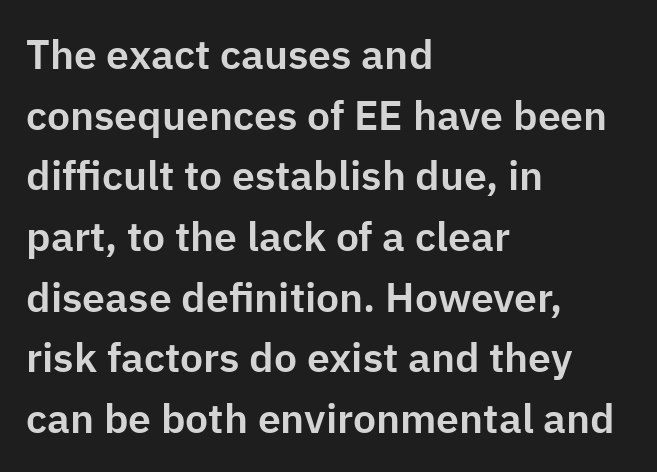
Q: Is the text italic (slanted)? A: No, it is upright.
Q: Is the typeface a serif or a sans-serif typeface? A: Sans-serif.
Q: Is the text underlined? A: No.
Q: How is the paragraph aligned? A: Left-aligned.
Q: Is the spacing between letters normal or unusually wide? A: Normal.
Q: Is the spacing between lines tight, normal or loose? A: Normal.
Q: Width (condensed, normal, or wide)? A: Normal.
Q: Stroke contrast? A: Low.
Q: x-height? A: Medium.
Q: Monospaced? A: No.
